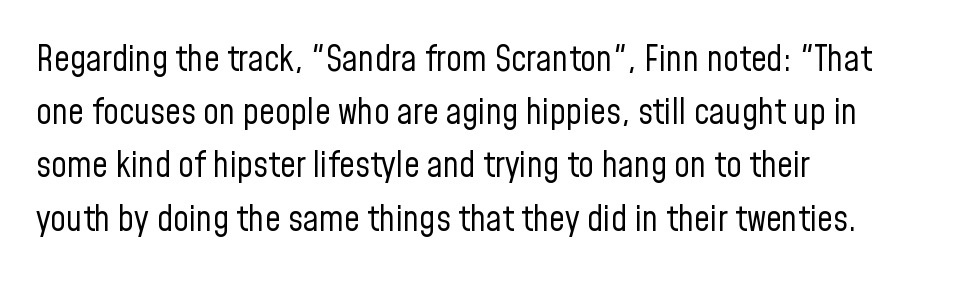
{"serif": "no", "italic": "no", "bold": "no", "weight": "regular", "width": "condensed", "stroke_contrast": "low", "x_height": "medium", "monospaced": "no", "underline": "no", "align": "left", "line_spacing": "normal", "line_spacing_ratio": 1.52, "letter_spacing": "normal", "letter_spacing_em": 0.0, "glyph_px": 35}
